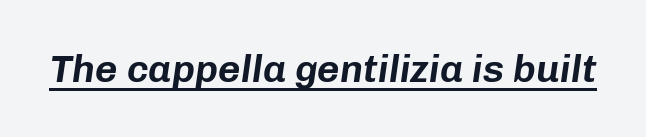
Q: Is the text italic (slanted)? A: Yes, it leans right by about 8 degrees.
Q: Is the text underlined? A: Yes.
Q: Is the spacing between letters normal or unusually wide? A: Normal.
Q: Width (condensed, normal, or wide)? A: Normal.
Q: Stroke contrast? A: Low.
Q: x-height? A: Medium.
Q: Monospaced? A: No.
